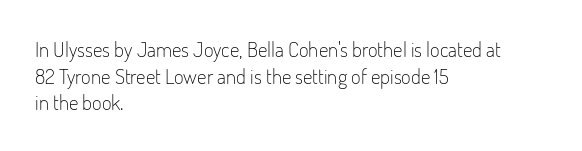
Q: Is the text bold? A: No.
Q: Is the text italic (slanted)? A: No, it is upright.
Q: Is the text underlined? A: No.
Q: How is the paragraph aligned? A: Left-aligned.
Q: Is the spacing between letters normal or unusually wide? A: Normal.
Q: Is the spacing between lines tight, normal or loose? A: Normal.
